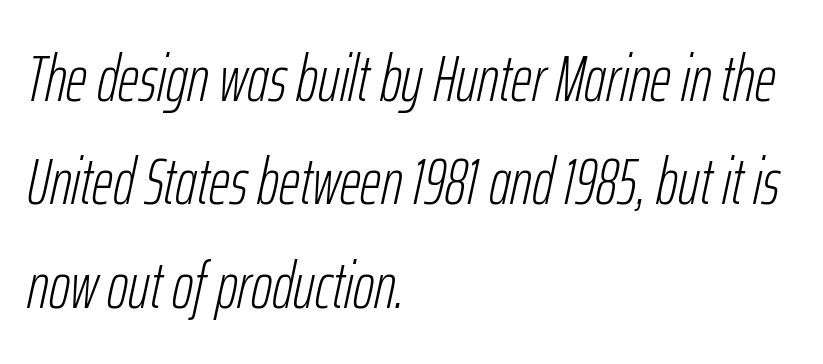
In terms of letterspacing, this is plain default setting. Every row of glyphs begins at an identical x-position on the left. The weight would be labelled regular, book, light, or lighter still. The typography opts for an oblique posture over an upright one. Notice how descenders clear the ascenders below comfortably — that's standard leading.
